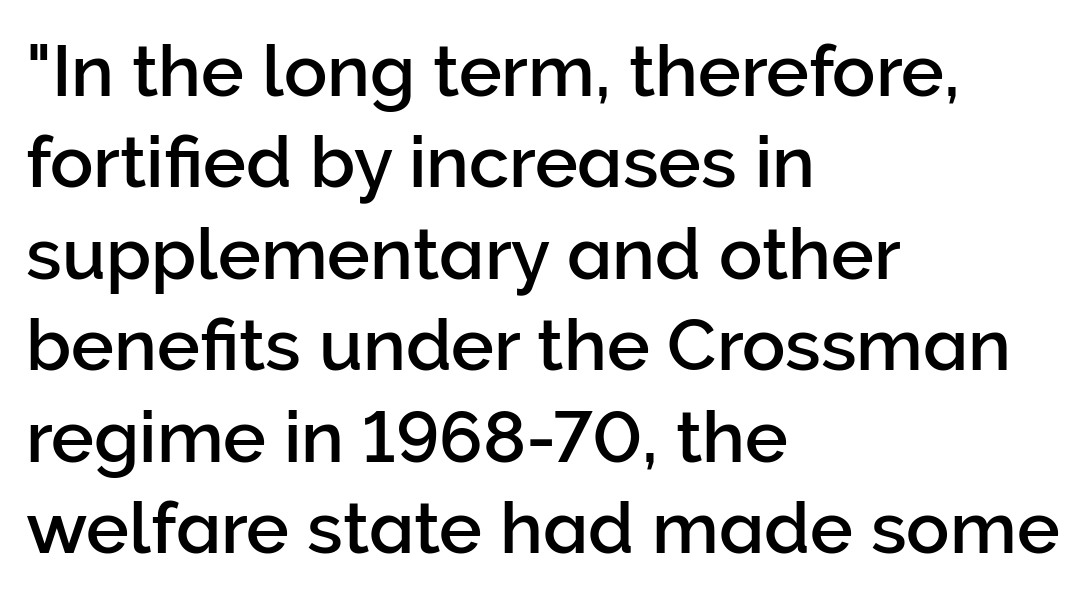
A typesetter would call this leading conventional body-copy spacing. You could not count columns in this text — the font is proportionally spaced. Typeset ragged right — the left edge is the straight one. Bare-footed words on every line.
